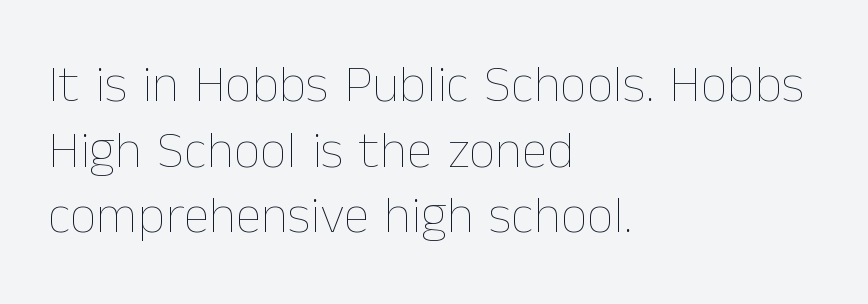
The face used here is rendered with its standard letterfit. The space beneath each line is pristine and unruled. In CSS terms this would be text-align: left. Nothing heavy about these letters — not bold at all. Spacing verdict: proportional, widths tailored to each character. The axis of the letterforms is exactly vertical.
